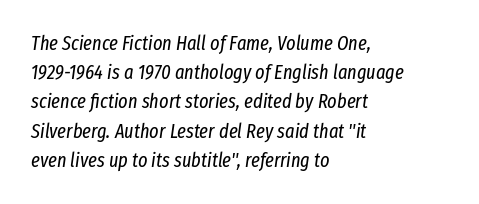
{"italic": "yes", "lean": "right", "slant_degrees": 8, "bold": "no", "underline": "no", "align": "left", "line_spacing": "normal", "line_spacing_ratio": 1.46, "letter_spacing": "normal", "letter_spacing_em": 0.0, "glyph_px": 20}
